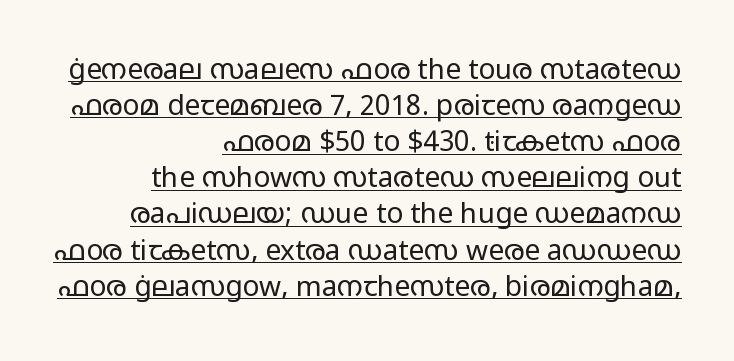
{"serif": "no", "italic": "no", "bold": "no", "weight": "regular", "width": "wide", "stroke_contrast": "low", "x_height": "medium", "monospaced": "no", "underline": "yes", "align": "right", "line_spacing": "normal", "line_spacing_ratio": 1.29, "letter_spacing": "normal", "letter_spacing_em": 0.0, "glyph_px": 28}
